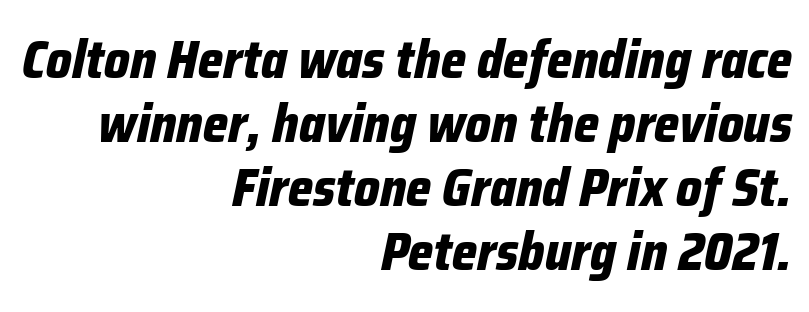
The image shows 53 px bold, condensed type, italic (leaning right); set right-aligned, line spacing 1.21x, normal letter spacing, not underlined; low stroke contrast and a medium x-height.
